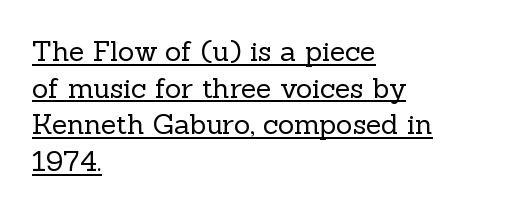
Q: Is the text bold? A: No.
Q: Is the text italic (slanted)? A: No, it is upright.
Q: Is the typeface a serif or a sans-serif typeface? A: Serif.
Q: Is the text underlined? A: Yes.
Q: How is the paragraph aligned? A: Left-aligned.
Q: Is the spacing between letters normal or unusually wide? A: Normal.
Q: Is the spacing between lines tight, normal or loose? A: Normal.
Q: Width (condensed, normal, or wide)? A: Normal.
Q: x-height? A: Medium.
Q: Monospaced? A: No.
